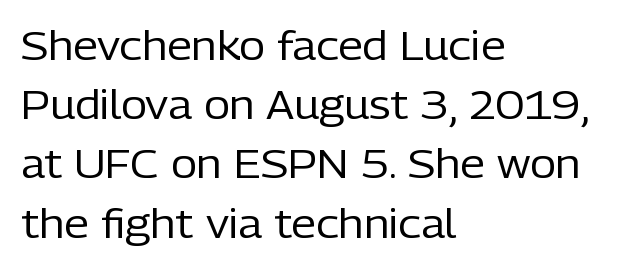
The image shows 40 px regular-weight sans-serif type, upright; set left-aligned, normal line spacing (1.48x), normal letter spacing, not underlined; low stroke contrast and a medium x-height.
